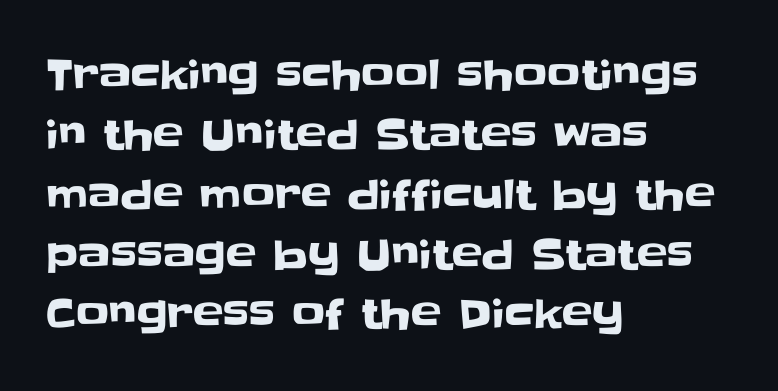
The image shows 41 px sans-serif type, upright; set left-aligned, normal line spacing (1.46x), normal letter spacing, not underlined; low stroke contrast and a large x-height.
